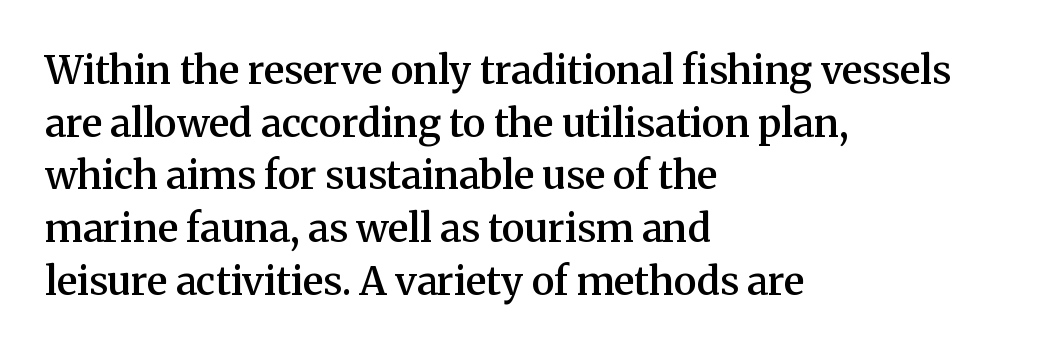
Q: Is the text bold? A: Semi-bold.
Q: Is the text italic (slanted)? A: No, it is upright.
Q: Is the typeface a serif or a sans-serif typeface? A: Serif.
Q: Is the text underlined? A: No.
Q: How is the paragraph aligned? A: Left-aligned.
Q: Is the spacing between letters normal or unusually wide? A: Normal.
Q: Is the spacing between lines tight, normal or loose? A: Normal.
Q: Width (condensed, normal, or wide)? A: Normal.
Q: Stroke contrast? A: Medium.
Q: x-height? A: Medium.
Q: Monospaced? A: No.
